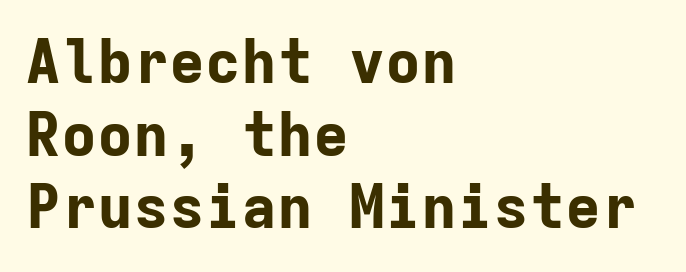
Compared with a centered layout, this one pins lines to the left instead. Does extra space separate the letters? No, they use regular spacing. Here the designer chose a console-style face with uniform glyph widths. Type without underlining.
